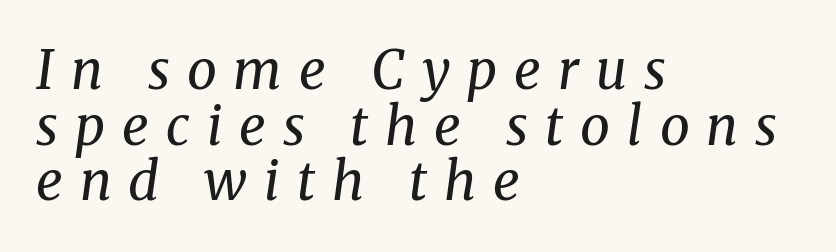
A clean baseline with only descenders dipping below it. In terms of letterspacing, this is a distinctly airy, spread setting. Honestly, the rows look squashed on top of each other. Character widths vary here, with narrow letters taking less room than wide ones. Is the type slanted? Yes — the strokes lean at a clear angle.
